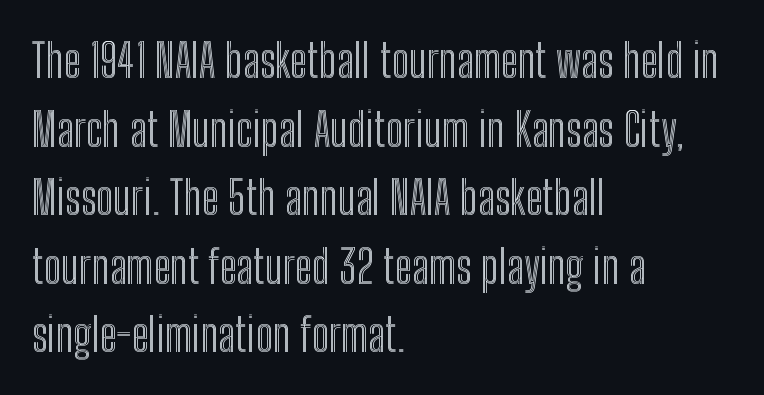
Q: Is the text italic (slanted)? A: No, it is upright.
Q: Is the text underlined? A: No.
Q: How is the paragraph aligned? A: Left-aligned.
Q: Is the spacing between letters normal or unusually wide? A: Normal.
Q: Is the spacing between lines tight, normal or loose? A: Normal.
Q: Width (condensed, normal, or wide)? A: Condensed.
Q: x-height? A: Medium.
Q: Monospaced? A: No.
